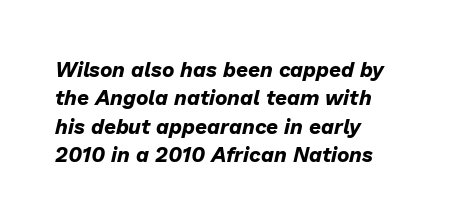
{"italic": "yes", "lean": "right", "slant_degrees": 13, "bold": "yes", "underline": "no", "align": "left", "line_spacing": "normal", "line_spacing_ratio": 1.35, "letter_spacing": "normal", "letter_spacing_em": 0.0, "glyph_px": 21}
